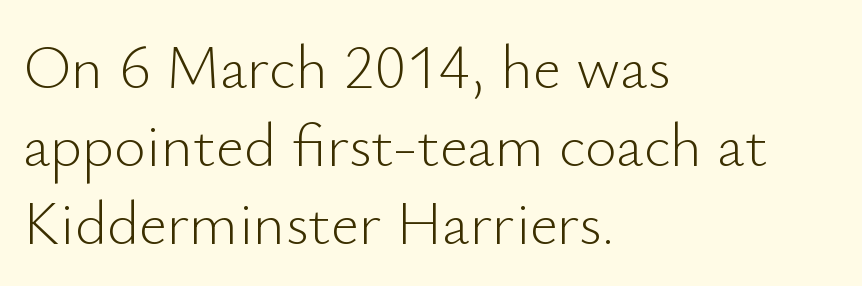
Nope, not italic — everything's standing straight. The string is rendered with underlining switched off. Each letter keeps its own natural width here, so spacing adapts to shape. The passage shown has conventional tracking throughout.
